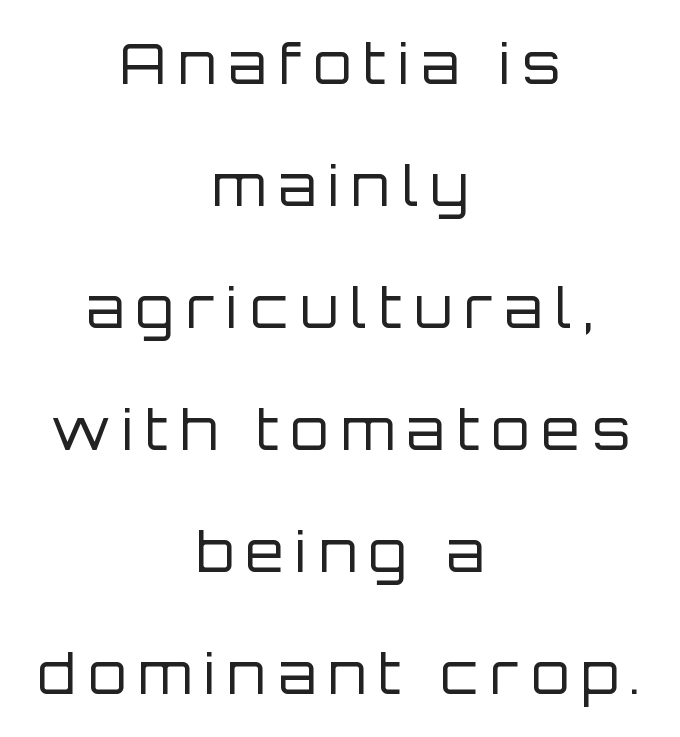
The image shows 55 px regular-weight sans-serif type, upright; set centered, loose line spacing (2.22x), unusually wide letter spacing (+0.22 em), not underlined; low stroke contrast and a large x-height.
